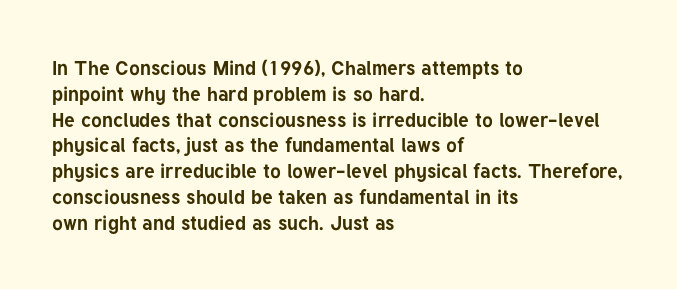
{"italic": "no", "bold": "yes", "underline": "no", "align": "left", "line_spacing": "normal", "line_spacing_ratio": 1.29, "letter_spacing": "normal", "letter_spacing_em": 0.0, "glyph_px": 20}
